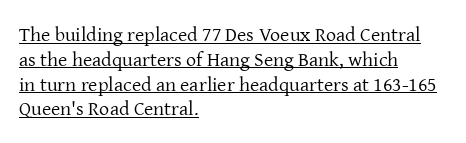
Q: Is the text bold? A: No.
Q: Is the text italic (slanted)? A: No, it is upright.
Q: Is the text underlined? A: Yes.
Q: How is the paragraph aligned? A: Left-aligned.
Q: Is the spacing between letters normal or unusually wide? A: Normal.
